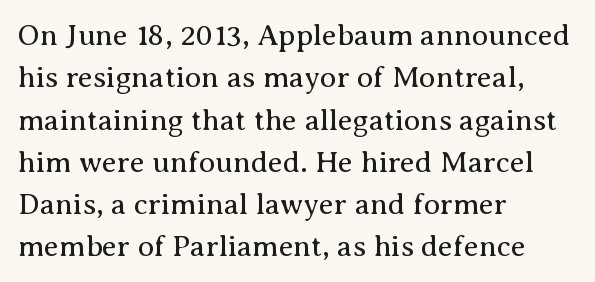
The image shows 30 px regular-weight serif type, upright; set left-aligned, normal line spacing (1.41x), normal letter spacing, not underlined; medium stroke contrast and a medium x-height.
